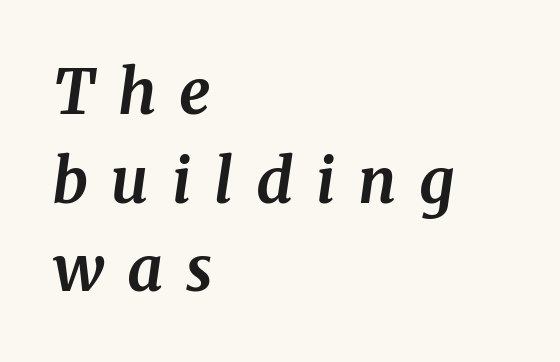
The image shows 62 px bold serif type, italic (leaning right); set left-aligned, normal line spacing (1.43x), unusually wide letter spacing (+0.37 em), not underlined; medium stroke contrast and a medium x-height.
